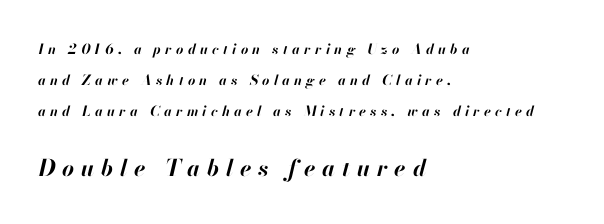
Q: Is the text bold? A: Yes.
Q: Is the text italic (slanted)? A: Yes, it leans right by about 13 degrees.
Q: Is the text underlined? A: No.
Q: How is the paragraph aligned? A: Left-aligned.
Q: Is the spacing between letters normal or unusually wide? A: Unusually wide.
Q: Is the spacing between lines tight, normal or loose? A: Loose.
Q: Which block of text is set in a larger size, the first (top) or the second (bottom)? A: The second (bottom) one.
